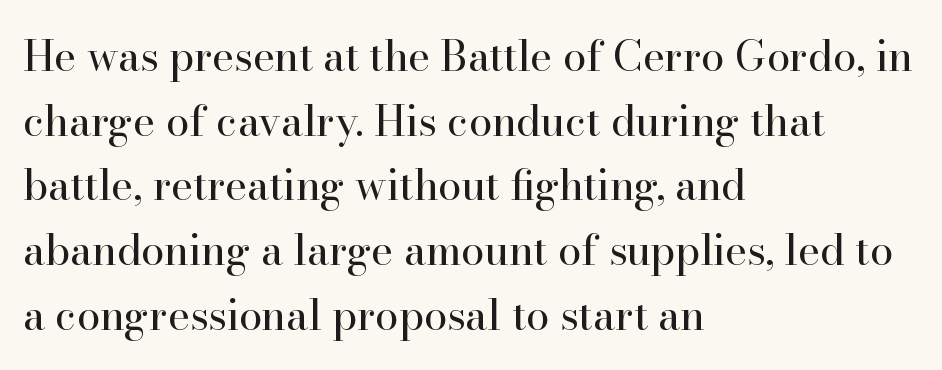
The image shows 42 px regular-weight serif type, upright; set left-aligned, normal line spacing (1.54x), normal letter spacing, not underlined; high stroke contrast and a small x-height.
